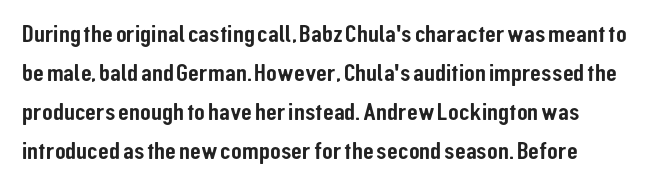
{"italic": "no", "underline": "no", "line_spacing": "normal", "line_spacing_ratio": 1.56, "letter_spacing": "normal", "letter_spacing_em": 0.0, "glyph_px": 25}
